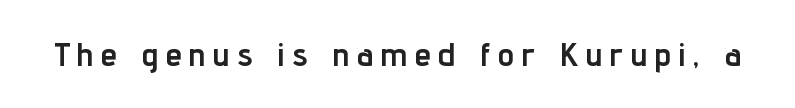
The image shows 33 px semibold, condensed sans-serif type, upright; set unusually wide letter spacing (+0.23 em), not underlined; low stroke contrast and a medium x-height.
